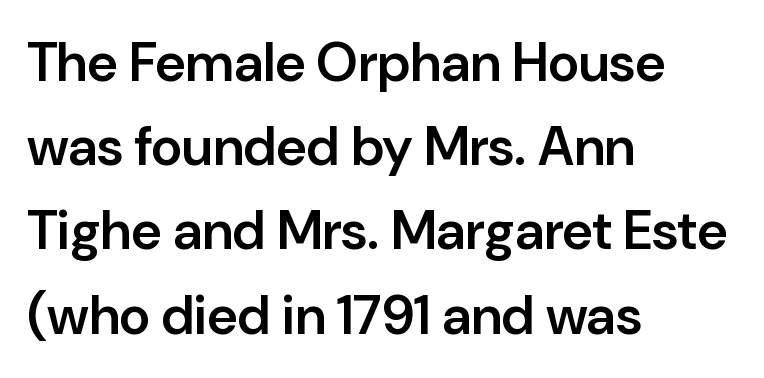
Q: Is the text bold? A: Semi-bold.
Q: Is the text italic (slanted)? A: No, it is upright.
Q: Is the typeface a serif or a sans-serif typeface? A: Sans-serif.
Q: Is the text underlined? A: No.
Q: How is the paragraph aligned? A: Left-aligned.
Q: Is the spacing between letters normal or unusually wide? A: Normal.
Q: Is the spacing between lines tight, normal or loose? A: Normal.
Q: Width (condensed, normal, or wide)? A: Normal.
Q: Stroke contrast? A: Low.
Q: x-height? A: Medium.
Q: Monospaced? A: No.
